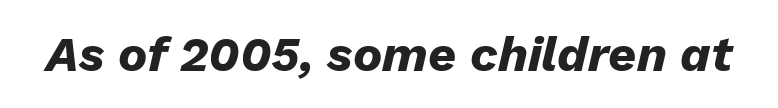
The image shows 49 px heavy type, italic (leaning right); set normal letter spacing, not underlined; low stroke contrast and a medium x-height.
